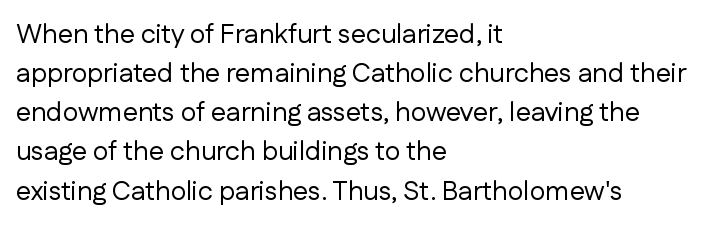
Q: Is the text bold? A: No.
Q: Is the text italic (slanted)? A: No, it is upright.
Q: Is the text underlined? A: No.
Q: How is the paragraph aligned? A: Left-aligned.
Q: Is the spacing between letters normal or unusually wide? A: Normal.
Q: Is the spacing between lines tight, normal or loose? A: Normal.
